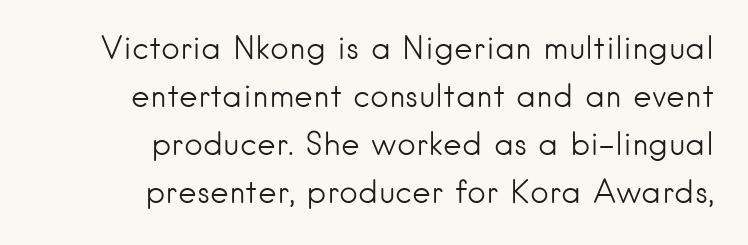
Q: Is the text bold? A: No.
Q: Is the text italic (slanted)? A: No, it is upright.
Q: Is the typeface a serif or a sans-serif typeface? A: Sans-serif.
Q: Is the text underlined? A: No.
Q: How is the paragraph aligned? A: Right-aligned.
Q: Is the spacing between letters normal or unusually wide? A: Normal.
Q: Is the spacing between lines tight, normal or loose? A: Normal.
Q: Width (condensed, normal, or wide)? A: Normal.
Q: Stroke contrast? A: Low.
Q: x-height? A: Small.
Q: Monospaced? A: No.
